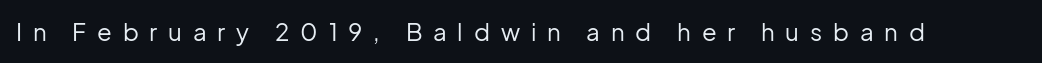
{"italic": "no", "bold": "no", "underline": "no", "letter_spacing": "wide", "letter_spacing_em": 0.45, "glyph_px": 24}
